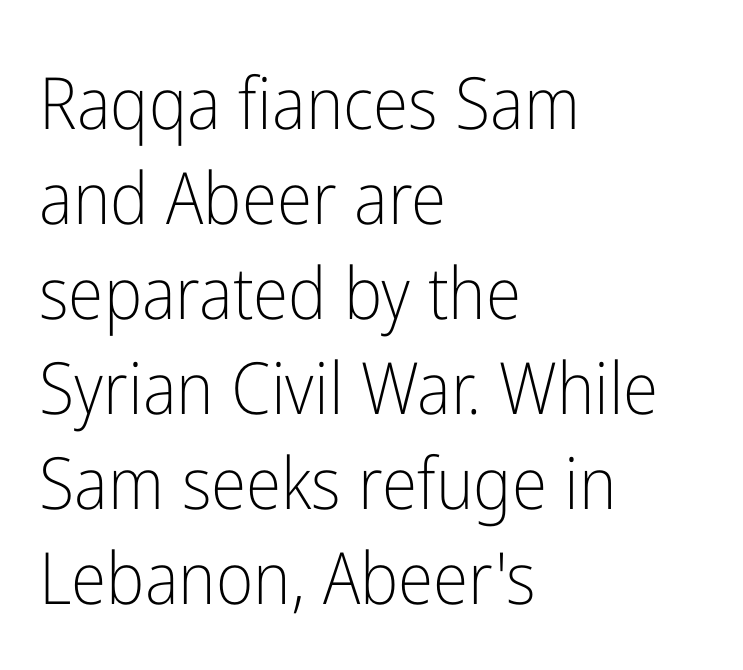
The type is set solid horizontally, with unmodified tracking. This reads as an unemphasized weight, regular at the heaviest. Character widths vary here, with narrow letters taking less room than wide ones. Descender tails drop into unmarked territory. Reading down the column, the eye jumps a familiar distance to each next line. Nothing sits at the stroke ends, so this counts as sans-serif.
